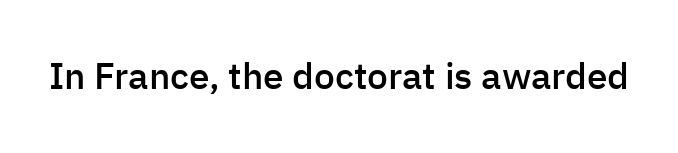
The image shows 37 px semibold sans-serif type, upright; set normal letter spacing, not underlined; low stroke contrast and a medium x-height.
